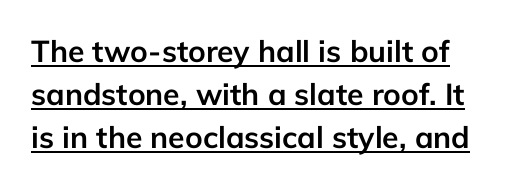
Q: Is the text bold? A: Yes.
Q: Is the text italic (slanted)? A: No, it is upright.
Q: Is the typeface a serif or a sans-serif typeface? A: Sans-serif.
Q: Is the text underlined? A: Yes.
Q: Is the spacing between letters normal or unusually wide? A: Normal.
Q: Is the spacing between lines tight, normal or loose? A: Normal.
Q: Width (condensed, normal, or wide)? A: Normal.
Q: Stroke contrast? A: Low.
Q: x-height? A: Medium.
Q: Monospaced? A: No.
